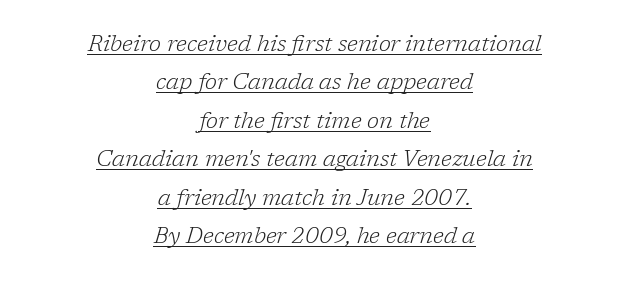
{"italic": "yes", "lean": "right", "slant_degrees": 17, "bold": "no", "underline": "yes", "align": "center", "line_spacing_ratio": 1.75, "letter_spacing": "normal", "letter_spacing_em": 0.0, "glyph_px": 22}
